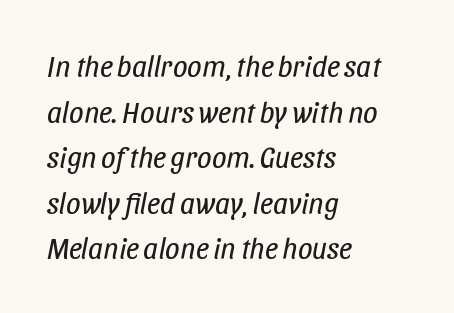
The image shows 29 px regular-weight, condensed type, italic (leaning right); set left-aligned, normal line spacing (1.57x), normal letter spacing, not underlined; low stroke contrast and a large x-height.
